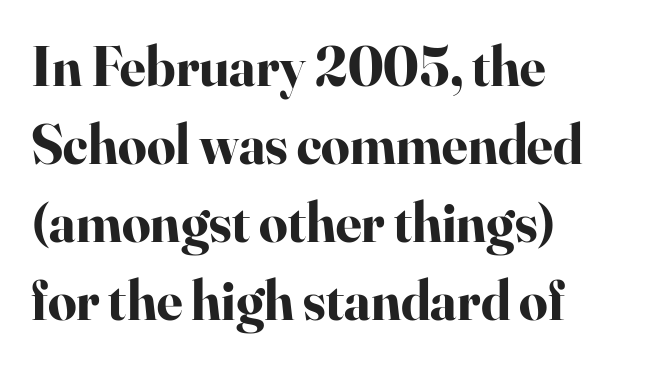
{"serif": "yes", "italic": "no", "bold": "yes", "weight": "bold", "width": "normal", "stroke_contrast": "high", "x_height": "small", "monospaced": "no", "underline": "no", "align": "left", "line_spacing": "normal", "line_spacing_ratio": 1.39, "letter_spacing": "normal", "letter_spacing_em": 0.0, "glyph_px": 56}
